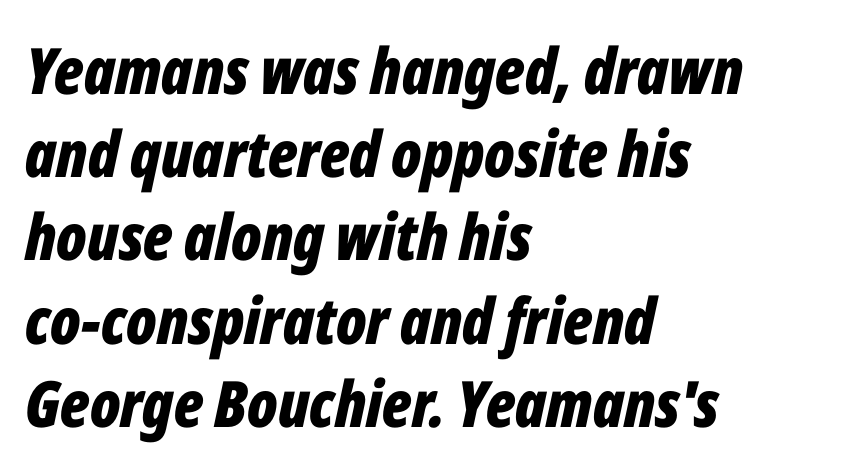
{"italic": "yes", "lean": "right", "slant_degrees": 12, "bold": "yes", "weight": "bold", "width": "condensed", "stroke_contrast": "low", "x_height": "medium", "monospaced": "no", "underline": "no", "align": "left", "line_spacing": "normal", "line_spacing_ratio": 1.3, "letter_spacing": "normal", "letter_spacing_em": 0.0, "glyph_px": 64}
